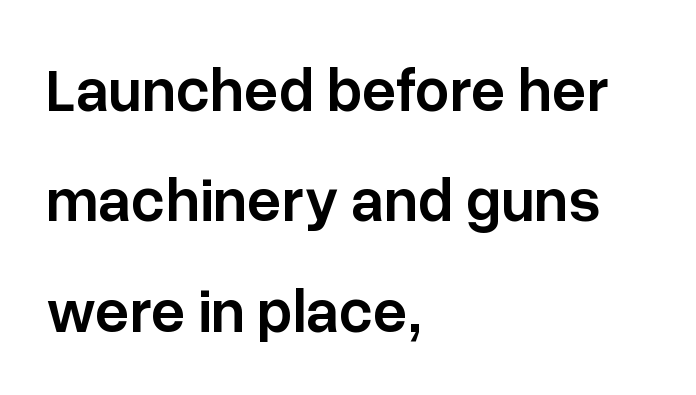
Q: Is the text bold? A: Semi-bold.
Q: Is the text italic (slanted)? A: No, it is upright.
Q: Is the typeface a serif or a sans-serif typeface? A: Sans-serif.
Q: Is the text underlined? A: No.
Q: How is the paragraph aligned? A: Left-aligned.
Q: Is the spacing between letters normal or unusually wide? A: Normal.
Q: Width (condensed, normal, or wide)? A: Normal.
Q: Stroke contrast? A: Low.
Q: x-height? A: Medium.
Q: Monospaced? A: No.
